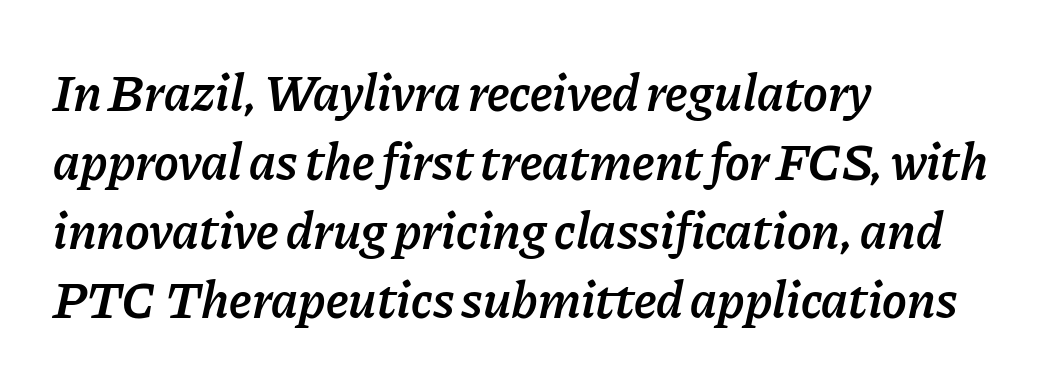
Q: Is the text bold? A: Semi-bold.
Q: Is the text italic (slanted)? A: Yes, it leans right by about 11 degrees.
Q: Is the text underlined? A: No.
Q: How is the paragraph aligned? A: Left-aligned.
Q: Is the spacing between letters normal or unusually wide? A: Normal.
Q: Is the spacing between lines tight, normal or loose? A: Normal.
Q: Width (condensed, normal, or wide)? A: Normal.
Q: Stroke contrast? A: Low.
Q: x-height? A: Medium.
Q: Monospaced? A: No.
